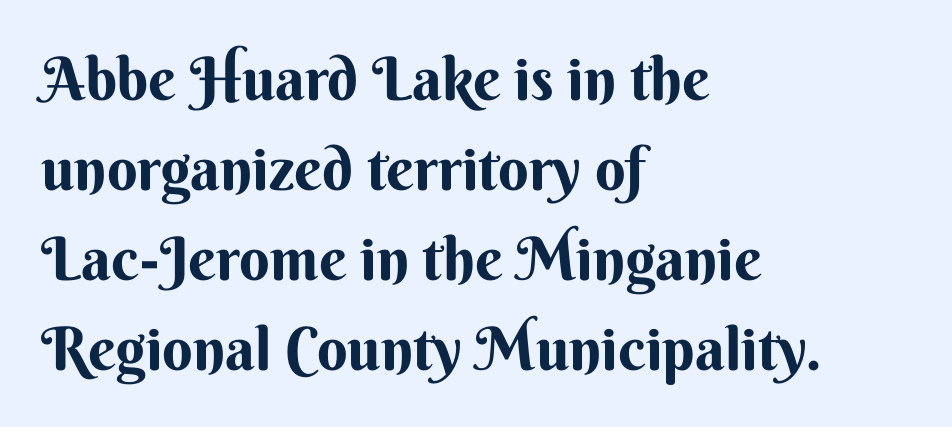
The image shows 60 px bold sans-serif type, upright; set left-aligned, normal line spacing (1.5x), normal letter spacing, not underlined; medium stroke contrast and a small x-height.
